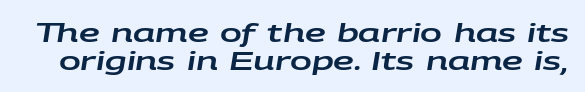
There's an unmistakable incline to the writing here. How would I describe the line gaps? Narrow and economical. Type without underlining. Nothing unusual about the tracking: characters are spaced as the font intends.
